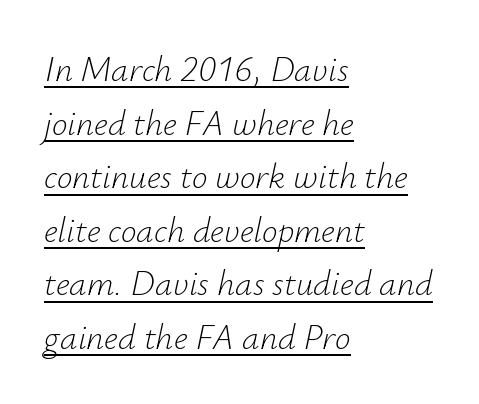
Notice how descenders clear the ascenders below comfortably — that's standard leading. Casual observation: everything's shoved over to the left. The glyphs are accompanied by a horizontal stroke just below them. When letters slant like this, we call the style italic. Nothing heavy about these letters — not bold at all.
